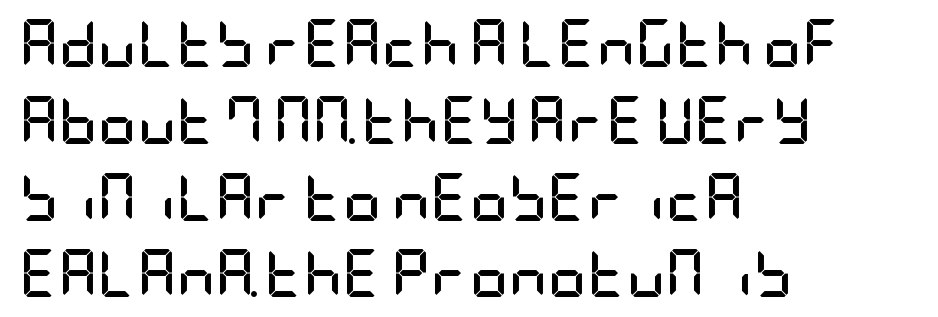
The image shows 48 px semibold, condensed sans-serif type, upright; set left-aligned, normal line spacing (1.6x), normal letter spacing, not underlined; low stroke contrast and a large x-height.
